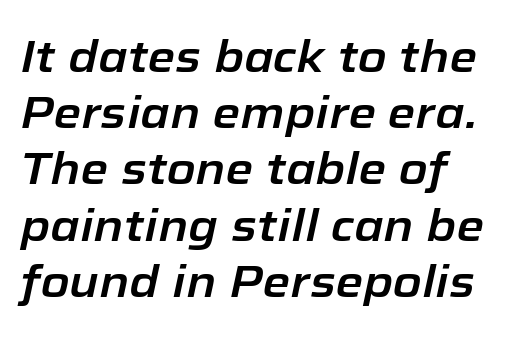
Designer's note — italics engaged. Check under the words: just untouched page. Baseline-to-baseline distance is the conventional proportion of letter height. The rendering uses natural spacing where letterforms have individual widths.
